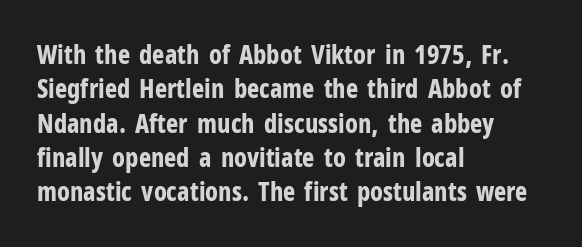
{"italic": "no", "bold": "yes", "underline": "no", "align": "left", "line_spacing": "normal", "line_spacing_ratio": 1.32, "letter_spacing": "normal", "letter_spacing_em": 0.0, "glyph_px": 26}
